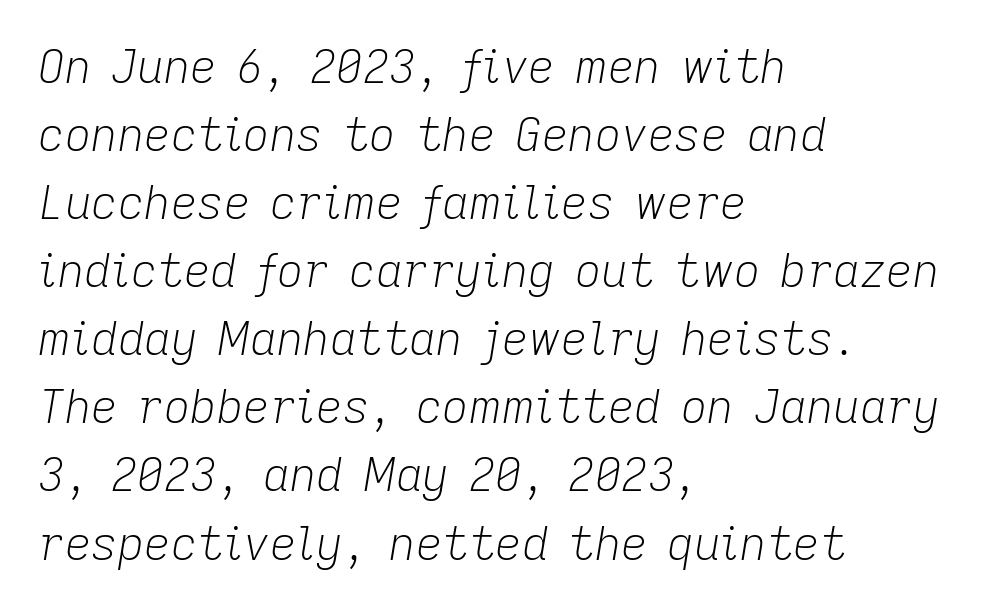
Q: Is the text bold? A: No.
Q: Is the text italic (slanted)? A: Yes, it leans right by about 9 degrees.
Q: Is the text underlined? A: No.
Q: How is the paragraph aligned? A: Left-aligned.
Q: Is the spacing between letters normal or unusually wide? A: Normal.
Q: Is the spacing between lines tight, normal or loose? A: Normal.
Q: Width (condensed, normal, or wide)? A: Normal.
Q: Stroke contrast? A: Low.
Q: x-height? A: Medium.
Q: Monospaced? A: No.
